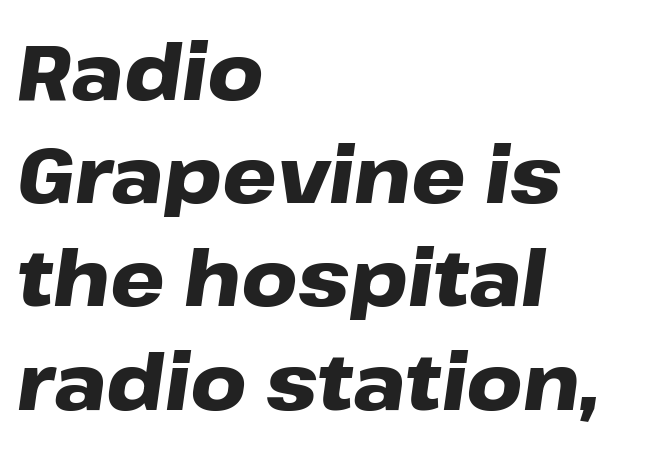
{"italic": "yes", "lean": "right", "slant_degrees": 8, "bold": "yes", "weight": "heavy", "width": "wide", "stroke_contrast": "low", "x_height": "medium", "monospaced": "no", "underline": "no", "align": "left", "line_spacing": "normal", "line_spacing_ratio": 1.34, "letter_spacing": "normal", "letter_spacing_em": 0.0, "glyph_px": 77}
